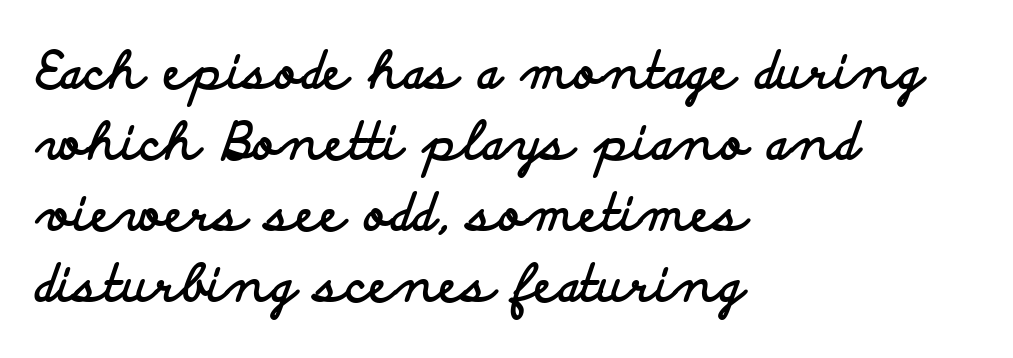
Type style note: lacks serifs. The line-height multiplier appears to be the usual default. Layout note: lines flush left. Set as a true bold cut, around the 700 mark.
